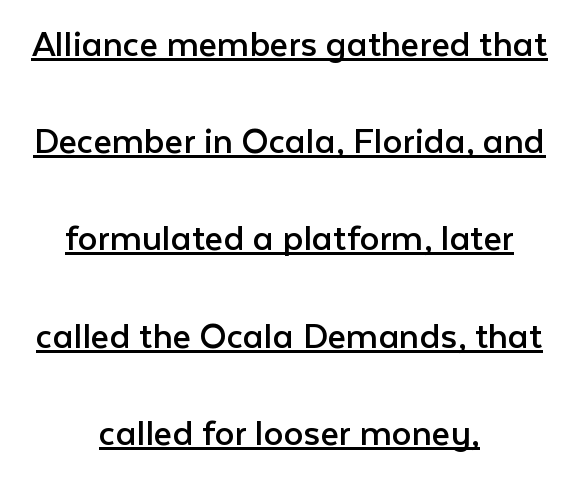
{"serif": "no", "italic": "no", "bold": "no", "weight": "regular", "width": "normal", "stroke_contrast": "low", "x_height": "medium", "monospaced": "no", "underline": "yes", "align": "center", "line_spacing": "loose", "line_spacing_ratio": 2.43, "letter_spacing": "normal", "letter_spacing_em": 0.0, "glyph_px": 40}
